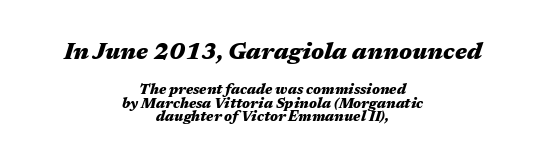
The image shows 23 px bold type, italic (leaning right); set centered, tight line spacing (0.98x), normal letter spacing, not underlined; the first (top) block is 1.64x larger.
